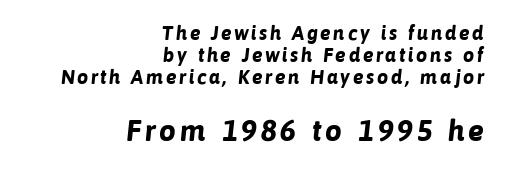
Do the characters align in a grid? No, the font is proportional. Tightly led — the rows are bunched. The baseline area is clear. Each letter's strokes conclude bluntly, with no projecting serifs. Horizontal alignment here is rightward, an uncommon choice for prose. Thick stems and heavy bowls — unmistakably bold.
